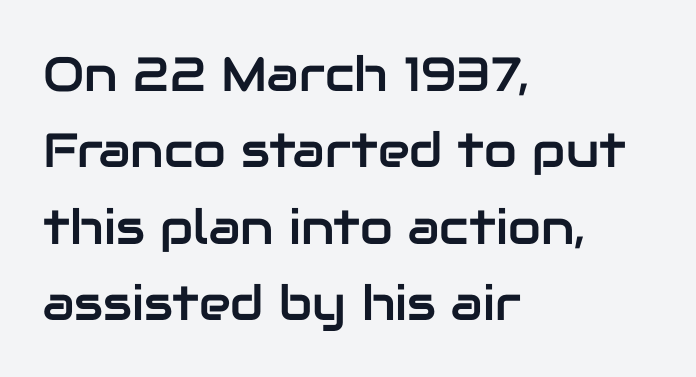
The image shows 48 px sans-serif type, upright; set left-aligned, normal line spacing (1.59x), normal letter spacing, not underlined; low stroke contrast and a medium x-height.
